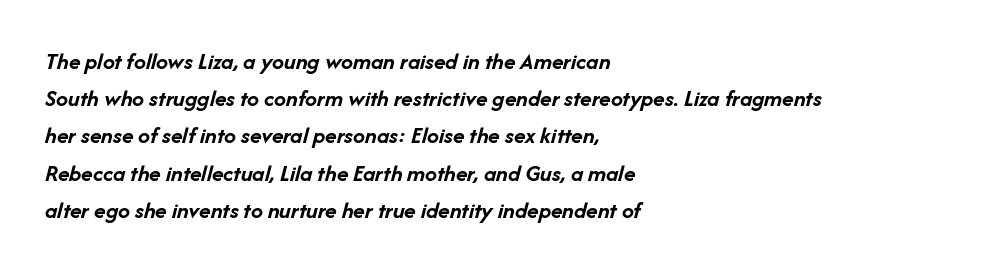
{"italic": "yes", "lean": "right", "slant_degrees": 14, "bold": "yes", "underline": "no", "align": "left", "line_spacing": "normal", "line_spacing_ratio": 1.55, "letter_spacing": "normal", "letter_spacing_em": 0.0, "glyph_px": 24}
